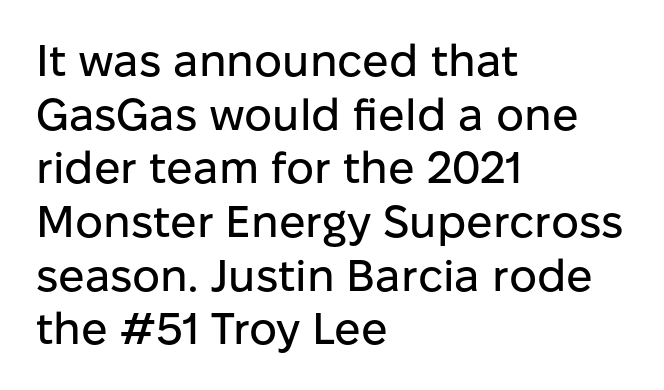
The image shows 44 px sans-serif type, upright; set left-aligned, line spacing 1.22x, normal letter spacing, not underlined; low stroke contrast and a medium x-height.
